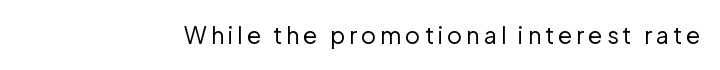
Honestly, there is no underline to notice here at all. This is roman type, the default non-slanted kind. Weight: not bold — regular or lighter.
